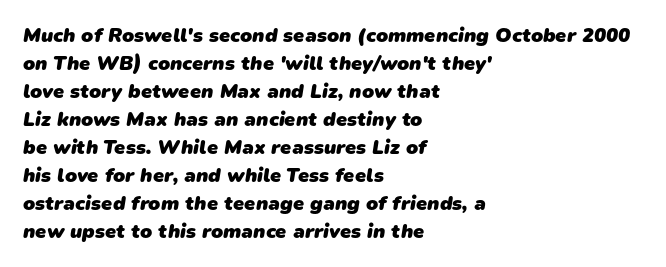
{"bold": "yes", "underline": "no", "align": "left", "line_spacing": "normal", "line_spacing_ratio": 1.4, "letter_spacing": "normal", "letter_spacing_em": 0.0, "glyph_px": 20}
